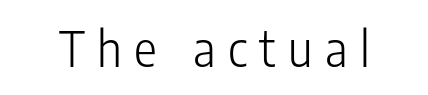
Q: Is the text bold? A: No.
Q: Is the text italic (slanted)? A: No, it is upright.
Q: Is the typeface a serif or a sans-serif typeface? A: Sans-serif.
Q: Is the text underlined? A: No.
Q: Is the spacing between letters normal or unusually wide? A: Unusually wide.
Q: Width (condensed, normal, or wide)? A: Condensed.
Q: Stroke contrast? A: Low.
Q: x-height? A: Medium.
Q: Monospaced? A: No.
